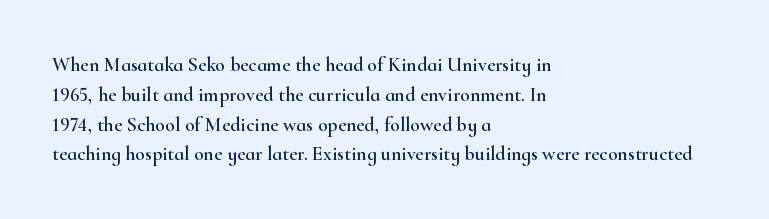
The image shows 20 px text type, upright; set left-aligned, normal line spacing (1.49x), normal letter spacing, not underlined.
